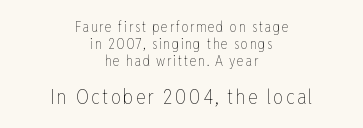
{"italic": "no", "bold": "no", "underline": "no", "align": "center", "line_spacing_ratio": 1.2, "larger_block": "second", "size_ratio": 1.43, "glyph_px": 20}
